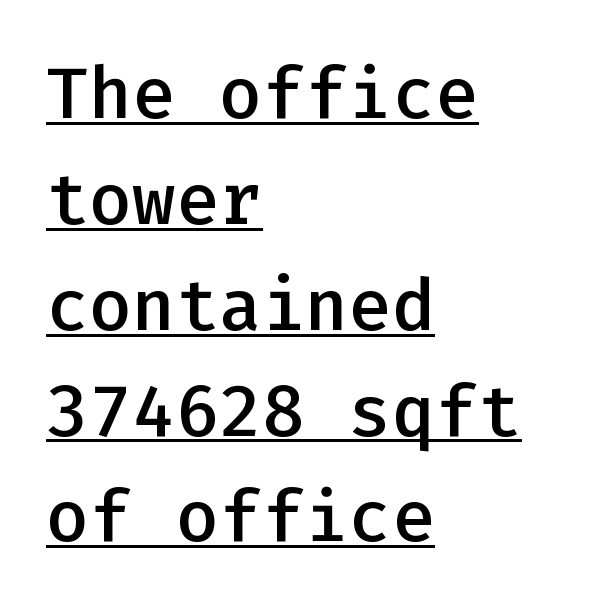
Q: Is the text bold? A: Semi-bold.
Q: Is the text italic (slanted)? A: No, it is upright.
Q: Is the typeface a serif or a sans-serif typeface? A: Sans-serif.
Q: Is the text underlined? A: Yes.
Q: How is the paragraph aligned? A: Left-aligned.
Q: Is the spacing between letters normal or unusually wide? A: Normal.
Q: Is the spacing between lines tight, normal or loose? A: Normal.
Q: Width (condensed, normal, or wide)? A: Normal.
Q: Stroke contrast? A: Low.
Q: x-height? A: Medium.
Q: Monospaced? A: Yes.
